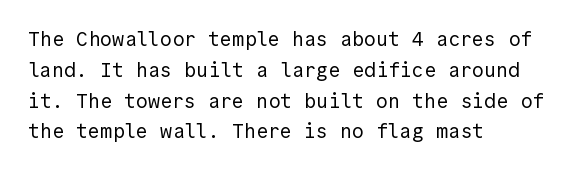
The image shows 20 px text type, upright; set left-aligned, normal line spacing (1.54x), normal letter spacing, not underlined.
